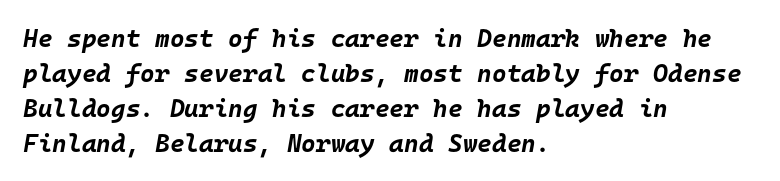
The space directly below the letters is spotless. Layout note: lines flush left. Tracking value appears to be zero — textbook default spacing. Strong, thick strokes mark this as bold type. Whoever set this chose a conventional vertical rhythm.
